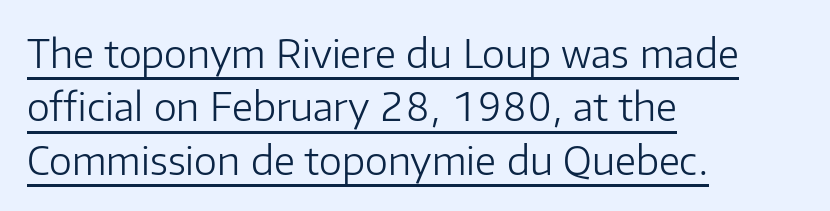
The image shows 39 px light sans-serif type, upright; set left-aligned, normal line spacing (1.37x), normal letter spacing, underlined; low stroke contrast and a medium x-height.
